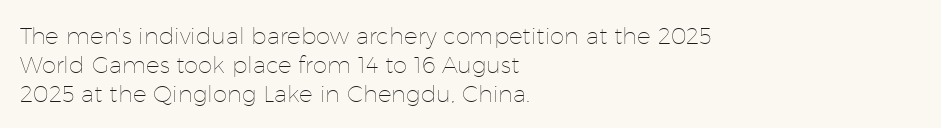
Nothing unusual about the tracking: characters are spaced as the font intends. Caption: multi-line text, flush left, ragged right. How would I describe the line gaps? Plain and ordinary. Unbolded letterforms with no extra heft.
